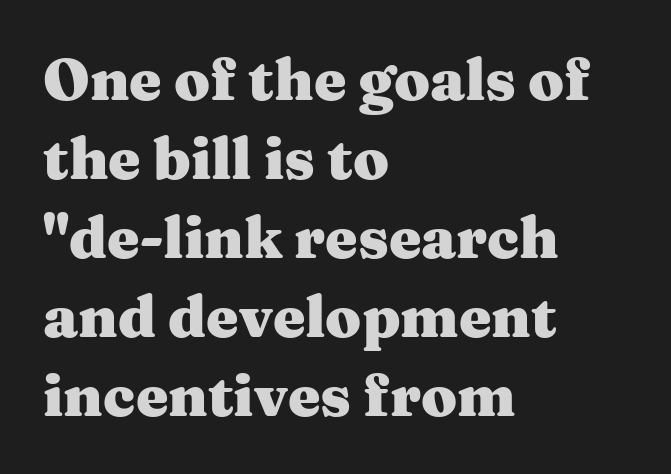
The image shows 58 px heavy, wide serif type, upright; set left-aligned, normal line spacing (1.36x), normal letter spacing, not underlined; medium stroke contrast and a medium x-height.
